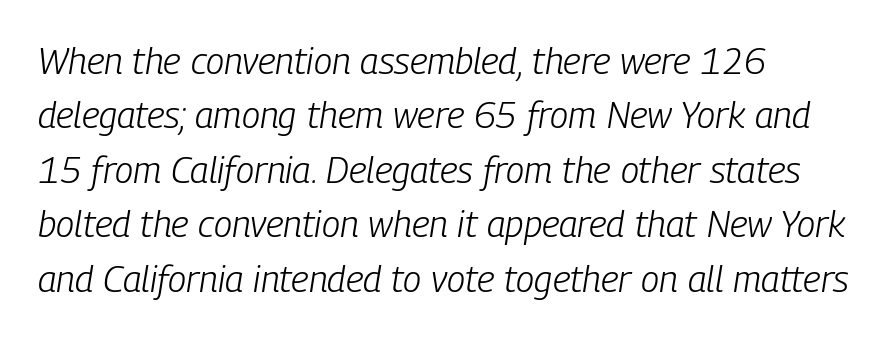
Q: Is the text bold? A: No.
Q: Is the text italic (slanted)? A: Yes, it leans right by about 9 degrees.
Q: Is the text underlined? A: No.
Q: How is the paragraph aligned? A: Left-aligned.
Q: Is the spacing between letters normal or unusually wide? A: Normal.
Q: Is the spacing between lines tight, normal or loose? A: Normal.
Q: Width (condensed, normal, or wide)? A: Condensed.
Q: Stroke contrast? A: Low.
Q: x-height? A: Medium.
Q: Monospaced? A: No.
